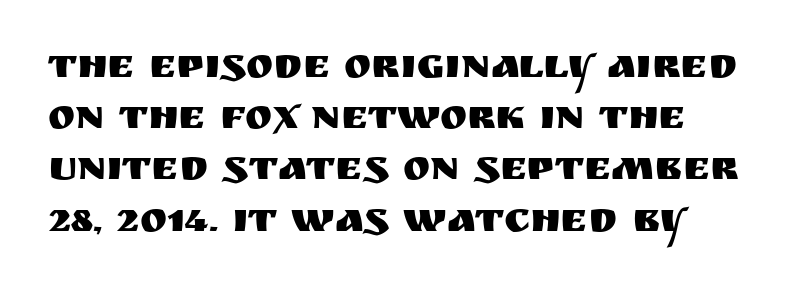
Q: Is the text italic (slanted)? A: No, it is upright.
Q: Is the typeface a serif or a sans-serif typeface? A: Sans-serif.
Q: Is the text underlined? A: No.
Q: Is the spacing between letters normal or unusually wide? A: Normal.
Q: Is the spacing between lines tight, normal or loose? A: Normal.
Q: Width (condensed, normal, or wide)? A: Normal.
Q: Stroke contrast? A: Medium.
Q: x-height? A: Large.
Q: Monospaced? A: No.
